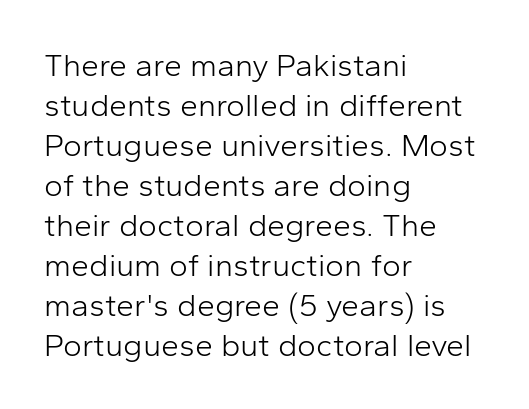
Q: Is the text bold? A: No.
Q: Is the text italic (slanted)? A: No, it is upright.
Q: Is the typeface a serif or a sans-serif typeface? A: Sans-serif.
Q: Is the text underlined? A: No.
Q: How is the paragraph aligned? A: Left-aligned.
Q: Is the spacing between letters normal or unusually wide? A: Normal.
Q: Is the spacing between lines tight, normal or loose? A: Normal.
Q: Width (condensed, normal, or wide)? A: Normal.
Q: Stroke contrast? A: Low.
Q: x-height? A: Medium.
Q: Monospaced? A: No.
